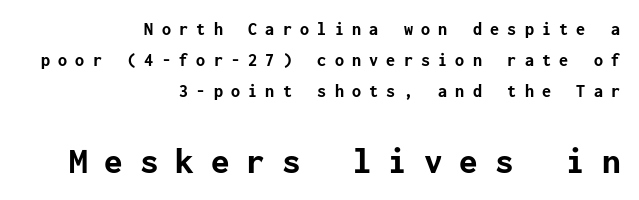
Q: Is the text bold? A: Yes.
Q: Is the text italic (slanted)? A: No, it is upright.
Q: Is the typeface a serif or a sans-serif typeface? A: Sans-serif.
Q: Is the text underlined? A: No.
Q: How is the paragraph aligned? A: Right-aligned.
Q: Is the spacing between letters normal or unusually wide? A: Unusually wide.
Q: Which block of text is set in a larger size, the first (top) or the second (bottom)? A: The second (bottom) one.
Q: Width (condensed, normal, or wide)? A: Normal.
Q: Stroke contrast? A: Low.
Q: x-height? A: Medium.
